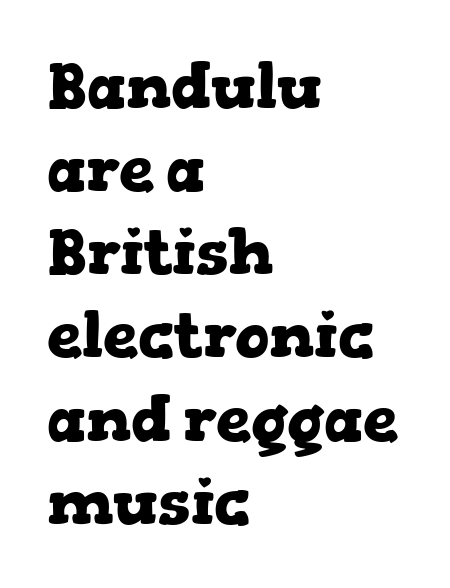
{"serif": "yes", "italic": "no", "bold": "yes", "weight": "heavy", "width": "wide", "stroke_contrast": "low", "x_height": "medium", "monospaced": "no", "underline": "no", "align": "left", "line_spacing": "normal", "line_spacing_ratio": 1.32, "letter_spacing": "normal", "letter_spacing_em": 0.0, "glyph_px": 63}
